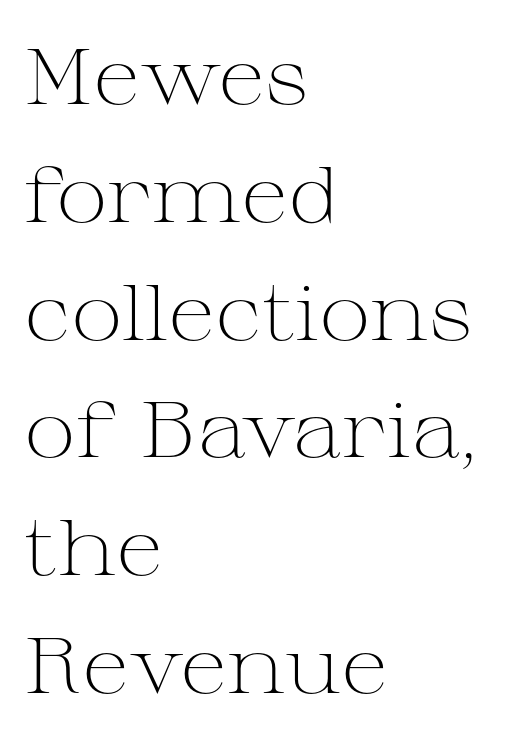
Horizontal bands of white between lines are of average thickness. Does the type have serifs? Yes, each stem ends in a small foot. The passage is arranged the way most books set body copy — flush left. The passage shown is not bold in any degree.
